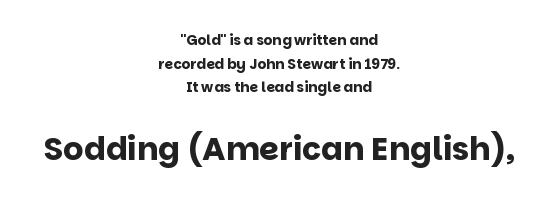
The image shows 32 px bold sans-serif type, upright; set centered, normal line spacing (1.68x), normal letter spacing, not underlined; the second (bottom) block is 2.29x larger; low stroke contrast and a large x-height.
